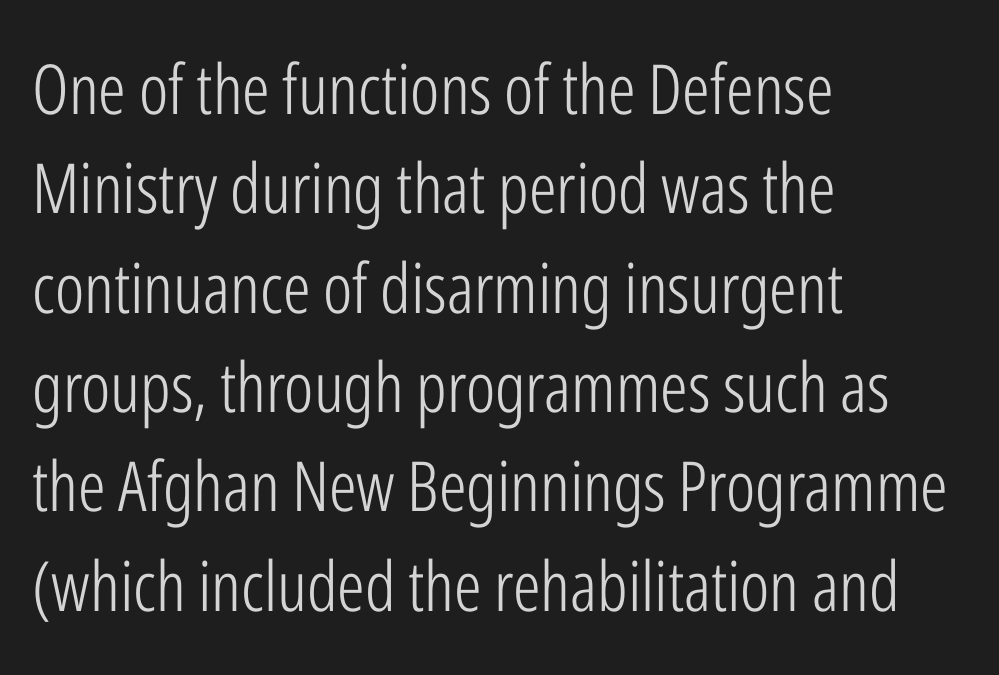
The image shows 69 px light, condensed sans-serif type, upright; set left-aligned, normal line spacing (1.44x), normal letter spacing, not underlined; low stroke contrast and a medium x-height.
